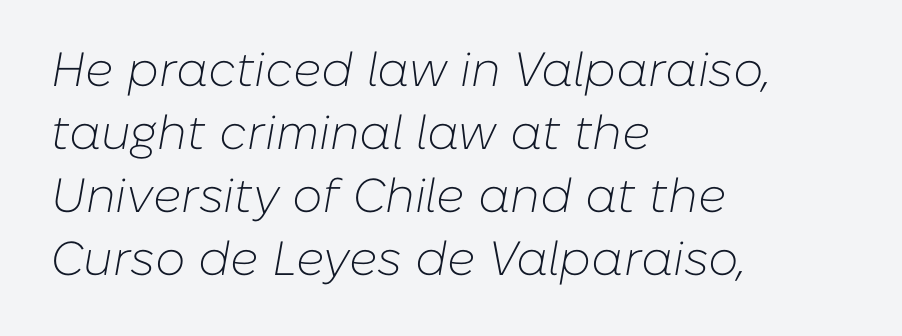
The image shows 48 px light type, italic (leaning right); set left-aligned, normal line spacing (1.31x), normal letter spacing, not underlined; low stroke contrast and a medium x-height.
